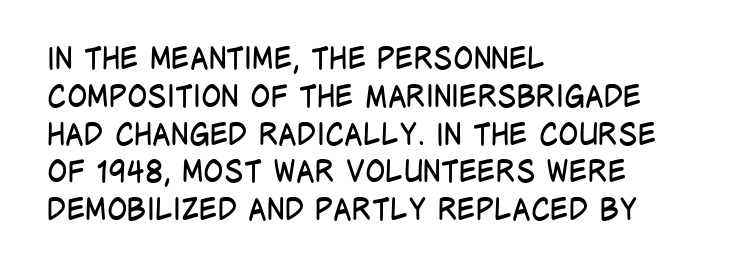
Do the letters lean? They stand straight. In CSS terms this would be text-align: left. The font sits on the lighter half of the weight spectrum, regular included. These lines are composed in type without serifs. The rendering uses natural spacing where letterforms have individual widths. Here the glyphs are tracked normally, forming tight word shapes.
